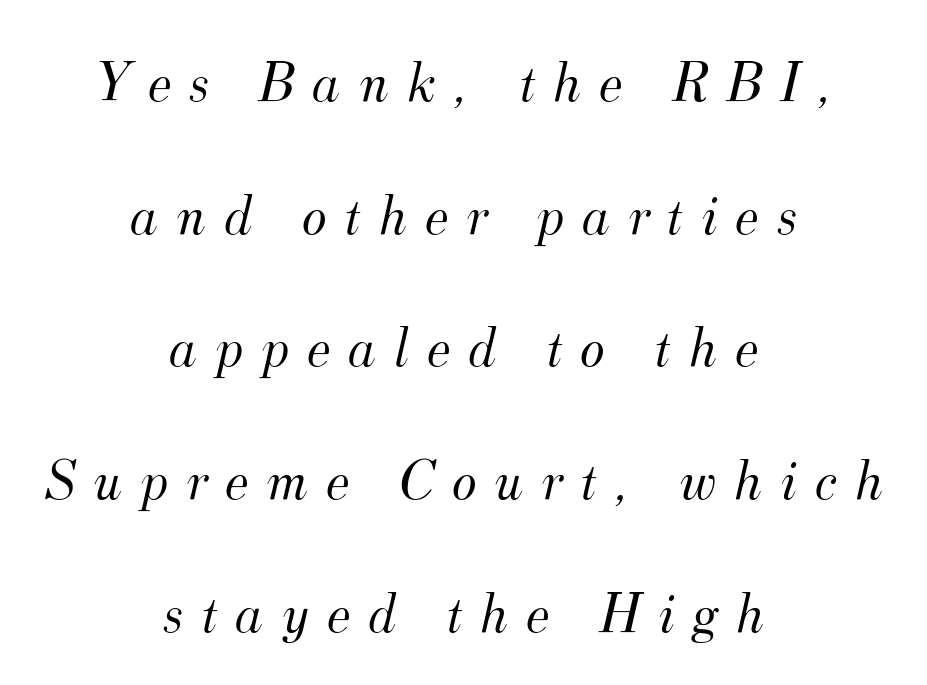
Visually the block forms a symmetrical silhouette, jagged on both flanks. The gaps between neighbouring characters are conspicuously large. Tall strokes in this sample are angled rather than plumb. The typesetting does not lean heavy: it is not bold. The zone under the glyphs is completely vacant. You could not count columns in this text — the font is proportionally spaced.
